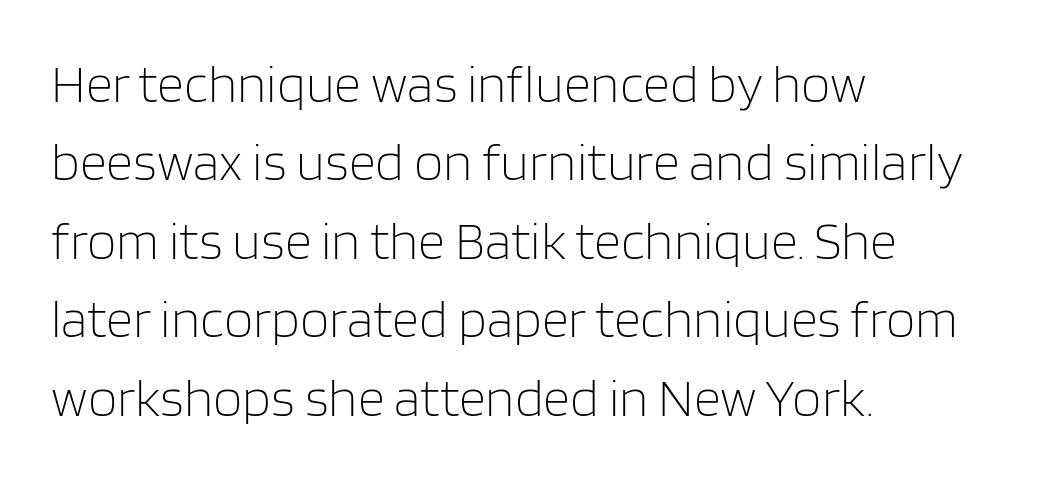
{"serif": "no", "italic": "no", "bold": "no", "weight": "light", "width": "normal", "stroke_contrast": "low", "x_height": "large", "monospaced": "no", "underline": "no", "align": "left", "line_spacing": "normal", "line_spacing_ratio": 1.48, "letter_spacing": "normal", "letter_spacing_em": 0.0, "glyph_px": 53}
